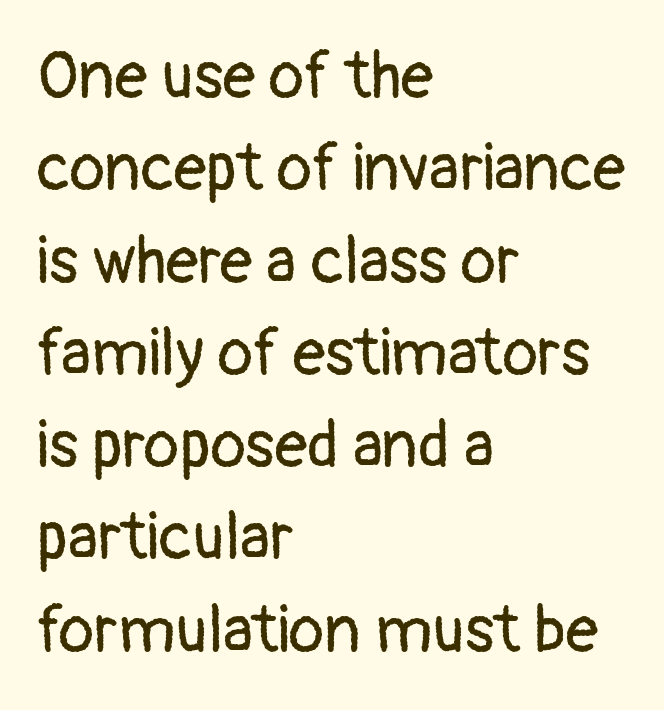
The image shows 65 px regular-weight sans-serif type, upright; set left-aligned, normal line spacing (1.42x), normal letter spacing, not underlined; low stroke contrast and a medium x-height.
